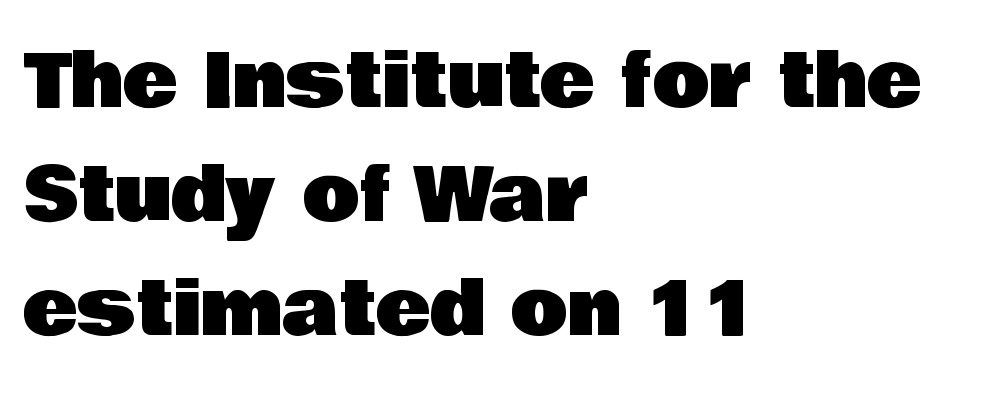
{"serif": "no", "italic": "no", "width": "normal", "stroke_contrast": "low", "x_height": "large", "monospaced": "no", "underline": "no", "align": "left", "line_spacing": "normal", "line_spacing_ratio": 1.54, "letter_spacing": "normal", "letter_spacing_em": 0.0, "glyph_px": 74}
